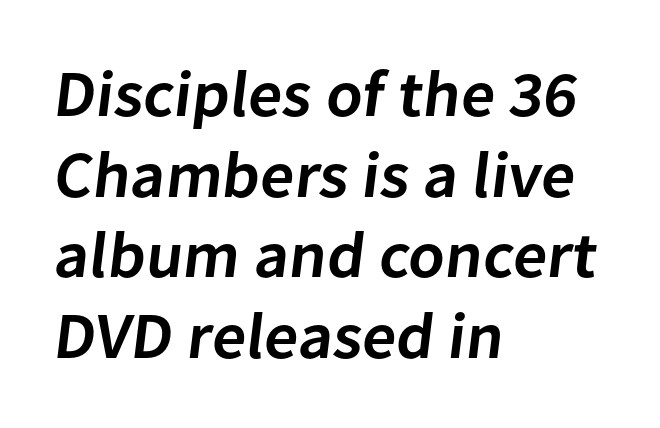
Q: Is the text bold? A: Semi-bold.
Q: Is the typeface a serif or a sans-serif typeface? A: Sans-serif.
Q: Is the text underlined? A: No.
Q: How is the paragraph aligned? A: Left-aligned.
Q: Is the spacing between letters normal or unusually wide? A: Normal.
Q: Width (condensed, normal, or wide)? A: Normal.
Q: Stroke contrast? A: Low.
Q: x-height? A: Medium.
Q: Monospaced? A: No.
